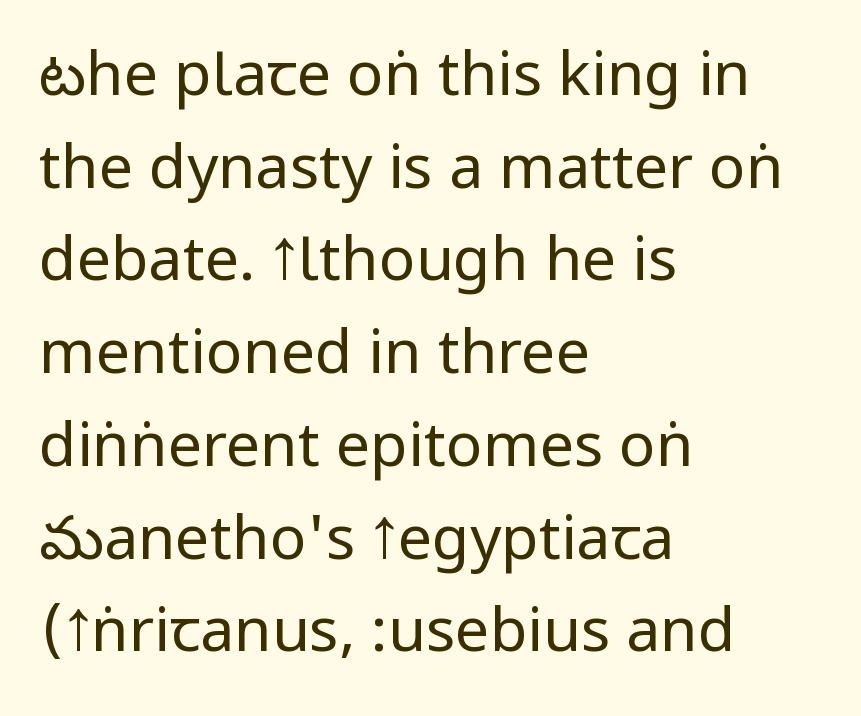
Q: Is the text bold? A: No.
Q: Is the text italic (slanted)? A: No, it is upright.
Q: Is the typeface a serif or a sans-serif typeface? A: Sans-serif.
Q: Is the text underlined? A: No.
Q: How is the paragraph aligned? A: Left-aligned.
Q: Is the spacing between letters normal or unusually wide? A: Normal.
Q: Is the spacing between lines tight, normal or loose? A: Normal.
Q: Width (condensed, normal, or wide)? A: Condensed.
Q: Stroke contrast? A: Low.
